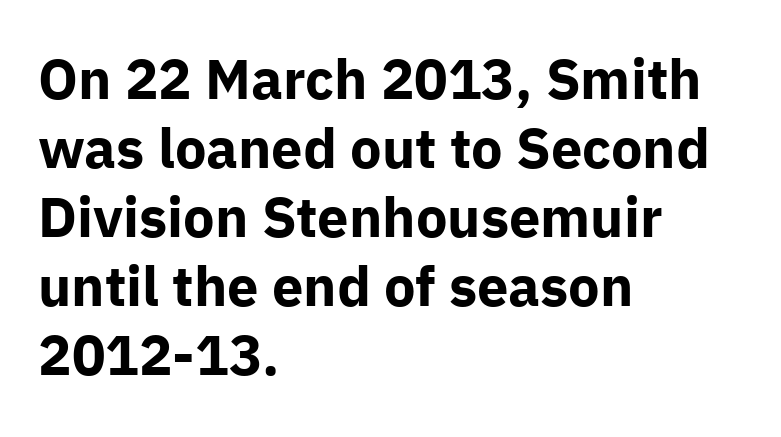
{"serif": "no", "italic": "no", "bold": "yes", "weight": "bold", "width": "normal", "stroke_contrast": "low", "x_height": "medium", "monospaced": "no", "underline": "no", "align": "left", "line_spacing_ratio": 1.23, "letter_spacing": "normal", "letter_spacing_em": 0.0, "glyph_px": 56}
